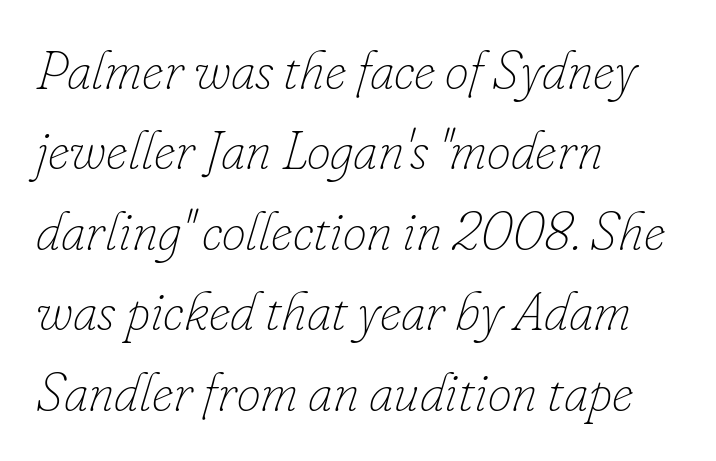
This sample is left-justified, so line endings fall wherever the words run out. The line-height multiplier appears to be the usual default. Every character sits at an angle, as italics do. Students, note that the glyphs here touch the page at normal intervals.
